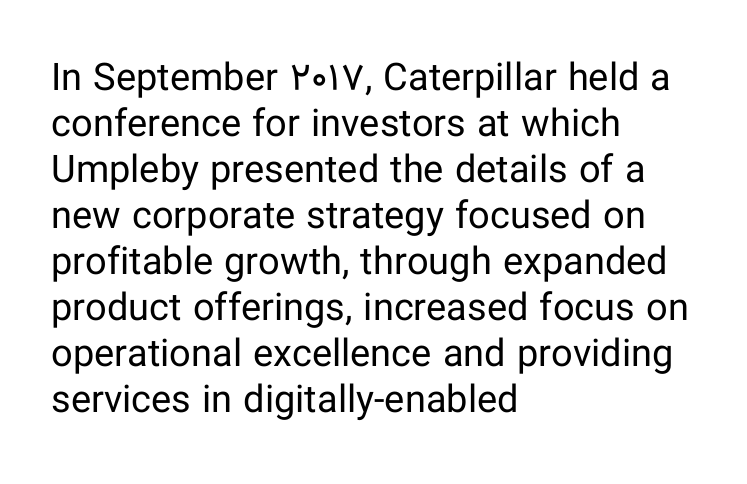
The image shows 38 px regular-weight sans-serif type, upright; set left-aligned, line spacing 1.21x, normal letter spacing, not underlined; low stroke contrast and a medium x-height.
